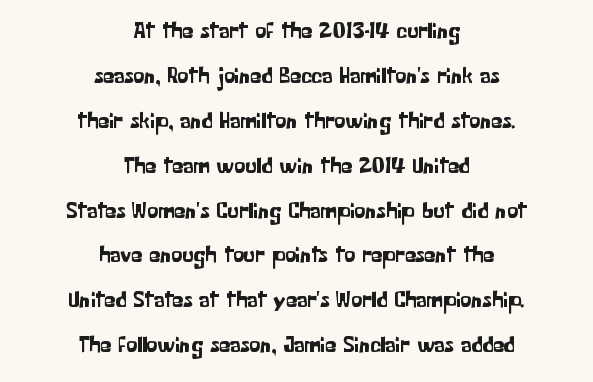
Clear beneath every line of the passage. Students, observe: this is what heavily led, spacious text looks like. This rendering leaves character spacing at its baseline value. Teacher's note: observe the equal gaps on both sides — that is centered alignment. The type sits square on the baseline with zero lean.
